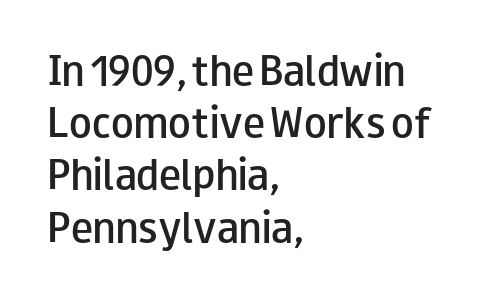
Q: Is the text bold? A: Semi-bold.
Q: Is the text italic (slanted)? A: No, it is upright.
Q: Is the typeface a serif or a sans-serif typeface? A: Sans-serif.
Q: Is the text underlined? A: No.
Q: How is the paragraph aligned? A: Left-aligned.
Q: Is the spacing between letters normal or unusually wide? A: Normal.
Q: Is the spacing between lines tight, normal or loose? A: Normal.
Q: Width (condensed, normal, or wide)? A: Wide.
Q: Stroke contrast? A: Low.
Q: x-height? A: Small.
Q: Monospaced? A: No.
